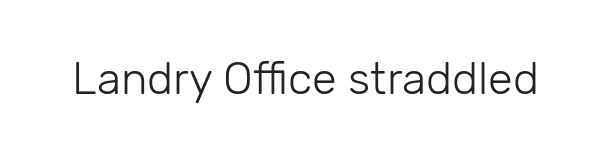
{"serif": "no", "italic": "no", "bold": "no", "weight": "light", "width": "normal", "stroke_contrast": "low", "x_height": "medium", "monospaced": "no", "underline": "no", "letter_spacing": "normal", "letter_spacing_em": 0.0, "glyph_px": 45}
